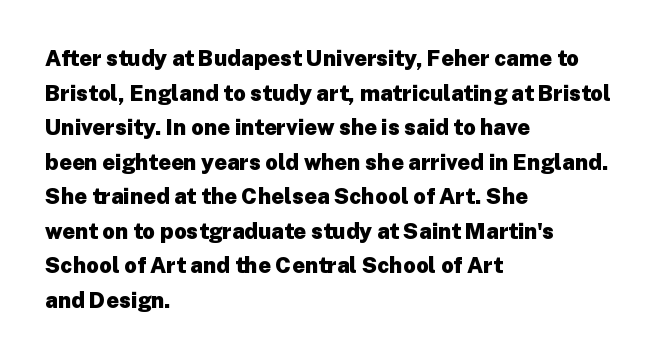
Q: Is the text bold? A: Yes.
Q: Is the text italic (slanted)? A: No, it is upright.
Q: Is the text underlined? A: No.
Q: How is the paragraph aligned? A: Left-aligned.
Q: Is the spacing between letters normal or unusually wide? A: Normal.
Q: Is the spacing between lines tight, normal or loose? A: Normal.
